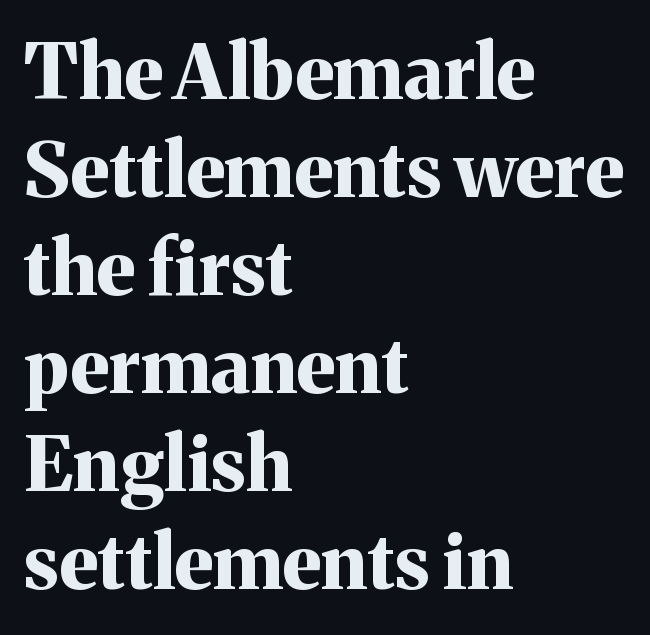
Just letters on the line, the space beneath them empty. You could not count columns in this text — the font is proportionally spaced. The rendering keeps characters at their native spacing. Weight: bold.
